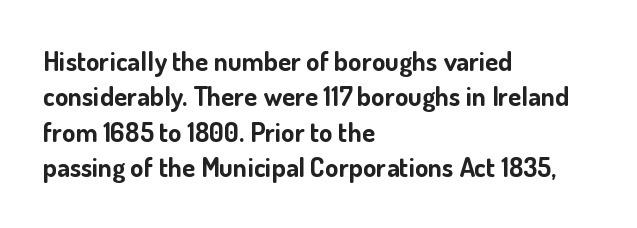
Q: Is the text bold? A: Yes.
Q: Is the text italic (slanted)? A: No, it is upright.
Q: Is the text underlined? A: No.
Q: How is the paragraph aligned? A: Left-aligned.
Q: Is the spacing between letters normal or unusually wide? A: Normal.
Q: Is the spacing between lines tight, normal or loose? A: Normal.
